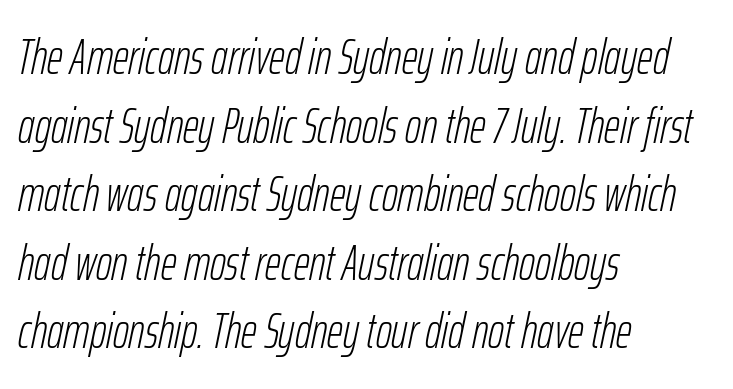
The image shows 49 px light, condensed type, italic (leaning right); set left-aligned, normal line spacing (1.4x), normal letter spacing, not underlined; low stroke contrast and a medium x-height.
